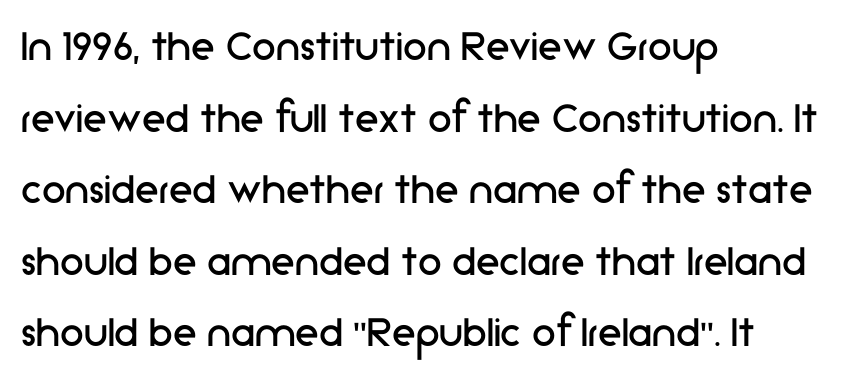
A sans-serif font was chosen for this passage. Does the copy run flush right? No — it runs flush left. Regular leading. The area under the type is left untouched. Words appear dense and cohesive because spacing is normal. Posture: vertical.
